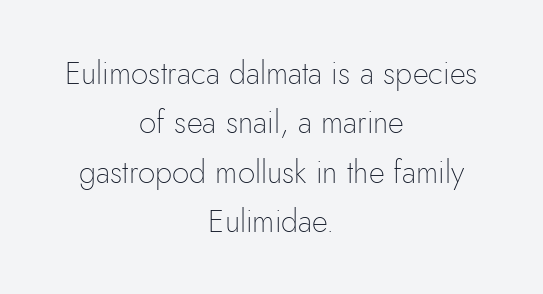
The typesetting does not lean heavy: it is not bold. Looks like regular typesetting: each glyph gets only the width it needs. Upright lettering throughout. This rendering leaves character spacing at its baseline value.
